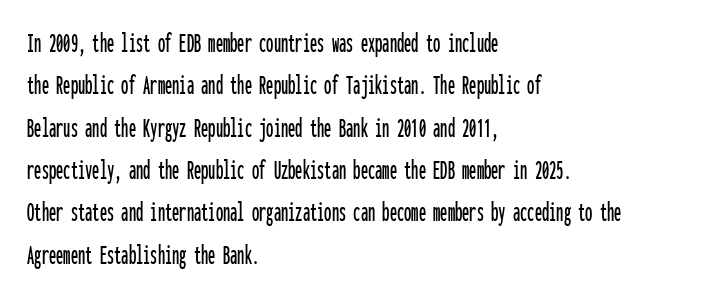
Q: Is the text italic (slanted)? A: No, it is upright.
Q: Is the typeface a serif or a sans-serif typeface? A: Sans-serif.
Q: Is the text underlined? A: No.
Q: How is the paragraph aligned? A: Left-aligned.
Q: Is the spacing between letters normal or unusually wide? A: Normal.
Q: Is the spacing between lines tight, normal or loose? A: Normal.
Q: Width (condensed, normal, or wide)? A: Condensed.
Q: Stroke contrast? A: Low.
Q: x-height? A: Medium.
Q: Monospaced? A: Yes.
